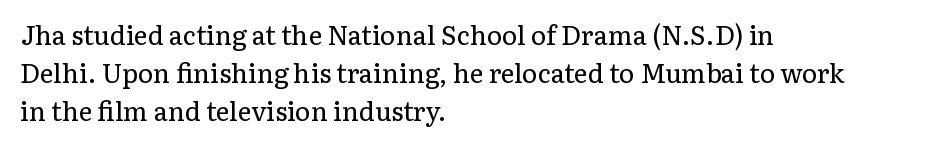
The image shows 26 px text type, upright; set left-aligned, normal line spacing (1.47x), normal letter spacing, not underlined.
